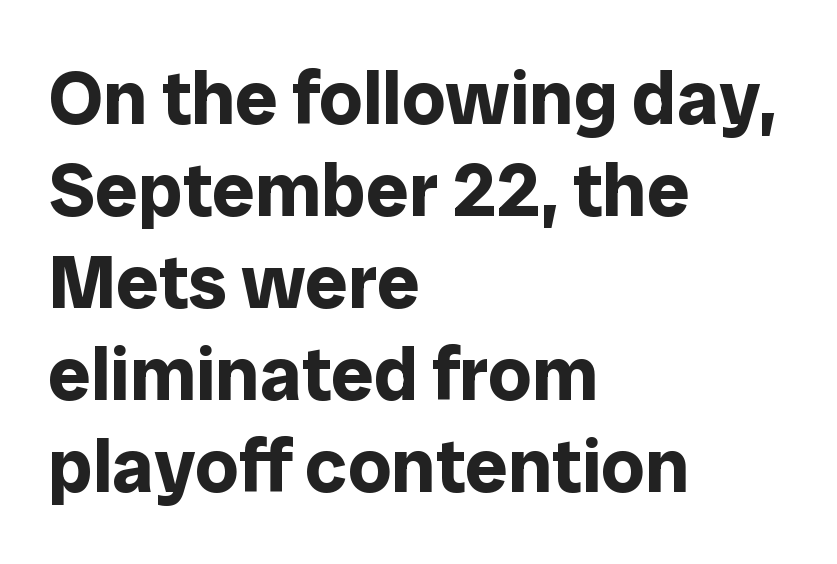
{"serif": "no", "italic": "no", "bold": "yes", "weight": "bold", "width": "normal", "stroke_contrast": "low", "x_height": "medium", "monospaced": "no", "underline": "no", "align": "left", "line_spacing_ratio": 1.21, "letter_spacing": "normal", "letter_spacing_em": 0.0, "glyph_px": 76}
